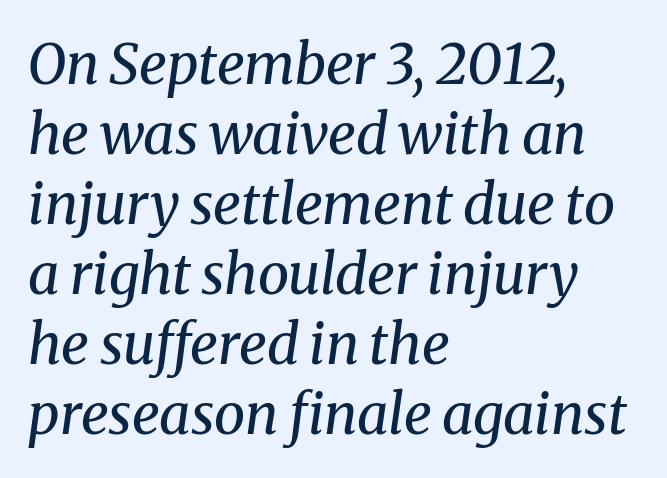
The rendering uses natural spacing where letterforms have individual widths. Ink coverage per letter is moderate at most. The text was rendered using a seriffed face with decorative stroke endings. Designer's note — italics engaged. Layout note: lines flush left.
